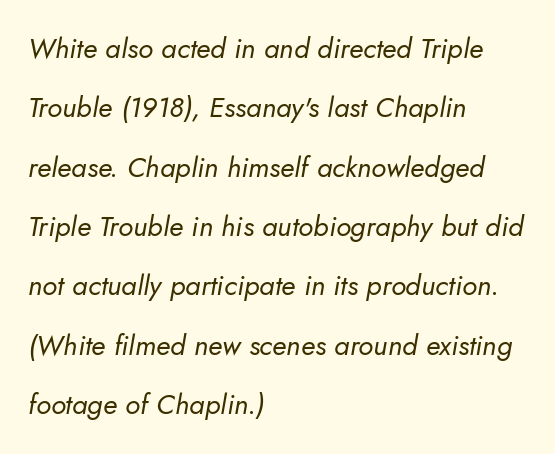
Is there much room between lines? Yes — plenty of vertical air separates them. Words float on clear page, feet unadorned. Default kerning and tracking; the words read as compact shapes. Each stroke keeps to a modest, everyday thickness or less. Note the varied advance widths — an 'i' is clearly narrower than an 'm'.
